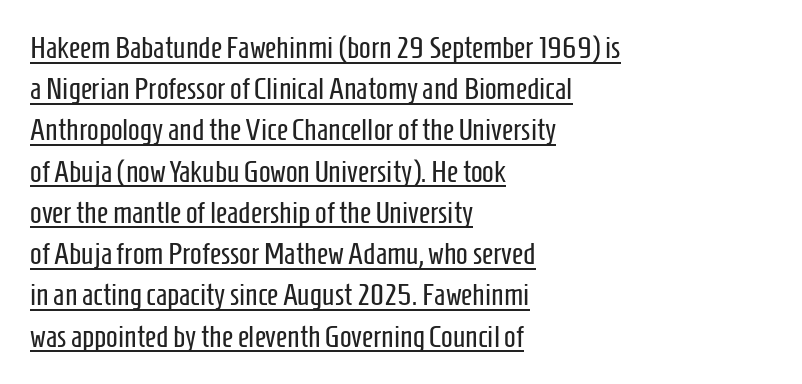
The image shows 31 px regular-weight, condensed sans-serif type, upright; set left-aligned, normal line spacing (1.33x), normal letter spacing, underlined; low stroke contrast and a medium x-height.
